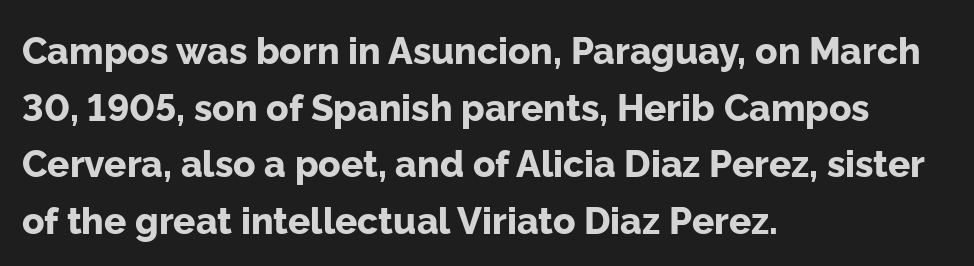
The image shows 37 px bold sans-serif type, upright; set left-aligned, normal line spacing (1.53x), normal letter spacing, not underlined; low stroke contrast and a medium x-height.
